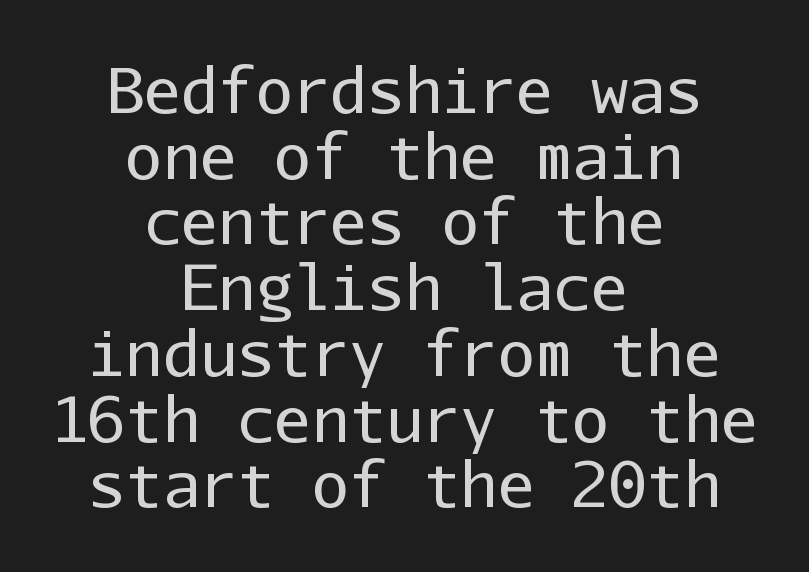
The image shows 62 px regular-weight sans-serif type, upright, monospaced; set centered, tight line spacing (1.06x), normal letter spacing, not underlined; low stroke contrast and a medium x-height.
